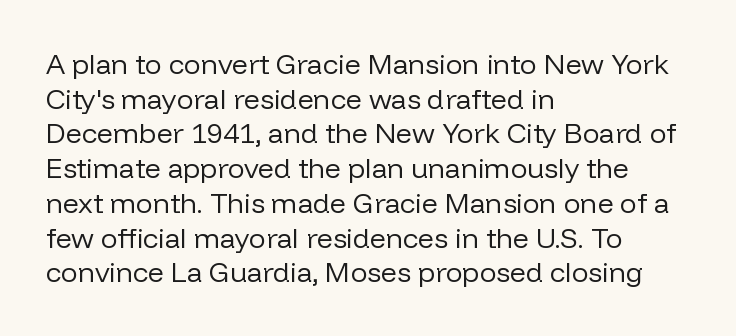
{"serif": "no", "italic": "no", "bold": "no", "weight": "regular", "width": "normal", "stroke_contrast": "low", "x_height": "medium", "monospaced": "no", "underline": "no", "align": "left", "line_spacing_ratio": 1.24, "letter_spacing": "normal", "letter_spacing_em": 0.0, "glyph_px": 28}
